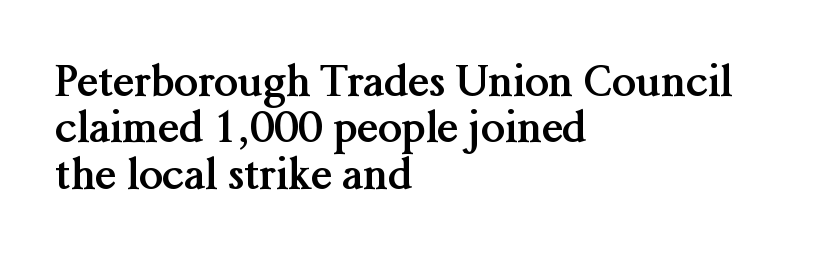
Q: Is the text bold? A: Yes.
Q: Is the text italic (slanted)? A: No, it is upright.
Q: Is the typeface a serif or a sans-serif typeface? A: Serif.
Q: Is the text underlined? A: No.
Q: How is the paragraph aligned? A: Left-aligned.
Q: Is the spacing between letters normal or unusually wide? A: Normal.
Q: Is the spacing between lines tight, normal or loose? A: Tight.
Q: Width (condensed, normal, or wide)? A: Normal.
Q: Stroke contrast? A: Medium.
Q: x-height? A: Medium.
Q: Monospaced? A: No.
